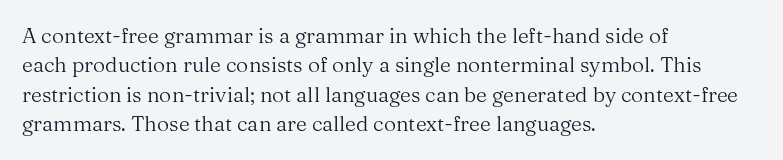
Q: Is the text bold? A: No.
Q: Is the text italic (slanted)? A: No, it is upright.
Q: Is the text underlined? A: No.
Q: How is the paragraph aligned? A: Left-aligned.
Q: Is the spacing between letters normal or unusually wide? A: Normal.
Q: Is the spacing between lines tight, normal or loose? A: Normal.
